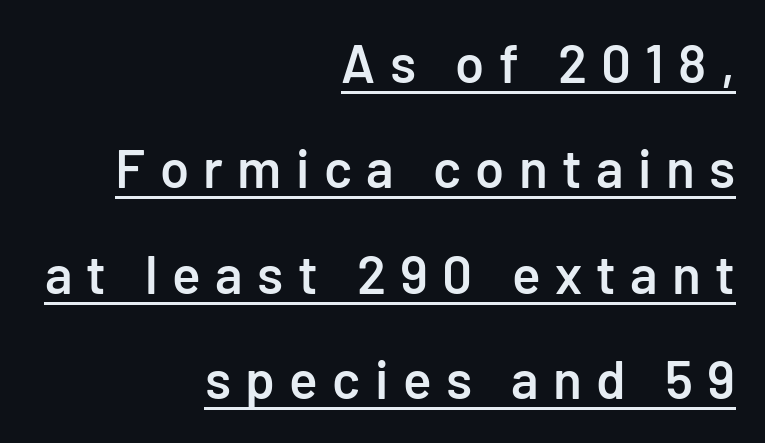
The image shows 53 px semibold sans-serif type, upright; set right-aligned, loose line spacing (1.99x), unusually wide letter spacing (+0.27 em), underlined; low stroke contrast and a medium x-height.
